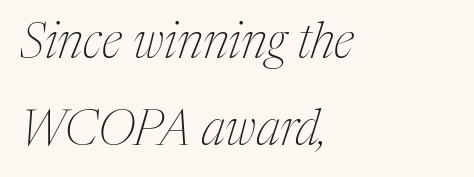
{"serif": "yes", "italic": "yes", "lean": "right", "slant_degrees": 17, "bold": "no", "weight": "thin", "width": "condensed", "stroke_contrast": "medium", "x_height": "medium", "monospaced": "no", "underline": "no", "align": "left", "line_spacing_ratio": 1.77, "letter_spacing": "normal", "letter_spacing_em": 0.0, "glyph_px": 49}
